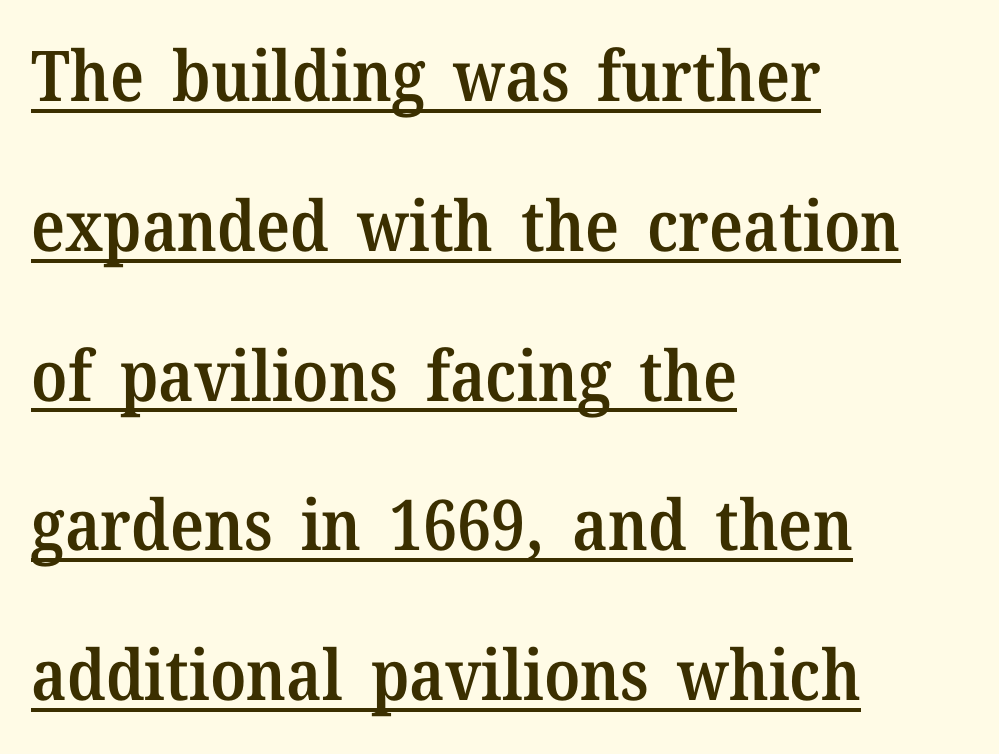
Character widths vary here, with narrow letters taking less room than wide ones. Tall strokes in this sample are plumb rather than angled. The setting favours the left margin, as ordinary paragraphs usually do. The characters look somewhat weighty, a semibold short of true bold. Leading is clearly above the norm, producing a sparse column. This rendering leaves character spacing at its baseline value.
